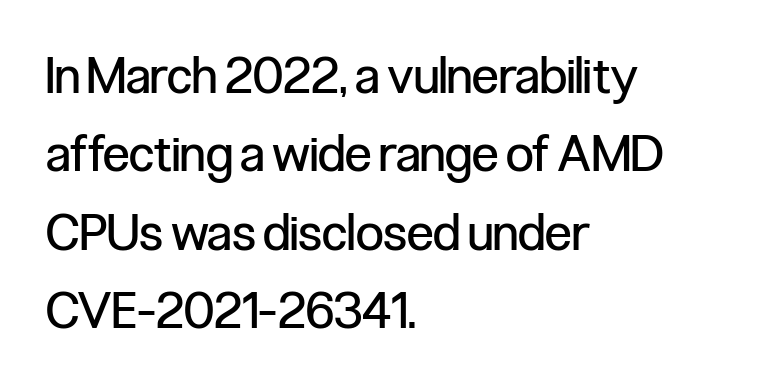
Q: Is the text bold? A: No.
Q: Is the text italic (slanted)? A: No, it is upright.
Q: Is the typeface a serif or a sans-serif typeface? A: Sans-serif.
Q: Is the text underlined? A: No.
Q: How is the paragraph aligned? A: Left-aligned.
Q: Is the spacing between letters normal or unusually wide? A: Normal.
Q: Is the spacing between lines tight, normal or loose? A: Normal.
Q: Width (condensed, normal, or wide)? A: Condensed.
Q: Stroke contrast? A: Low.
Q: x-height? A: Medium.
Q: Monospaced? A: No.
